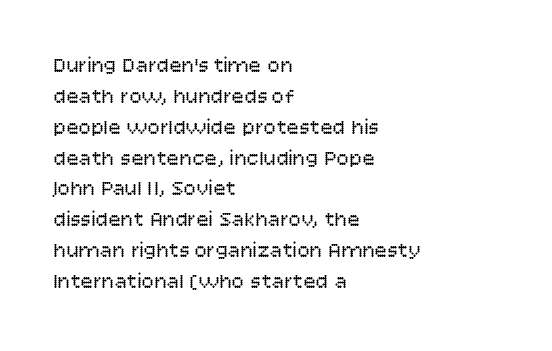
{"italic": "no", "bold": "no", "underline": "no", "align": "left", "line_spacing": "normal", "line_spacing_ratio": 1.47, "letter_spacing": "normal", "letter_spacing_em": 0.0, "glyph_px": 21}
